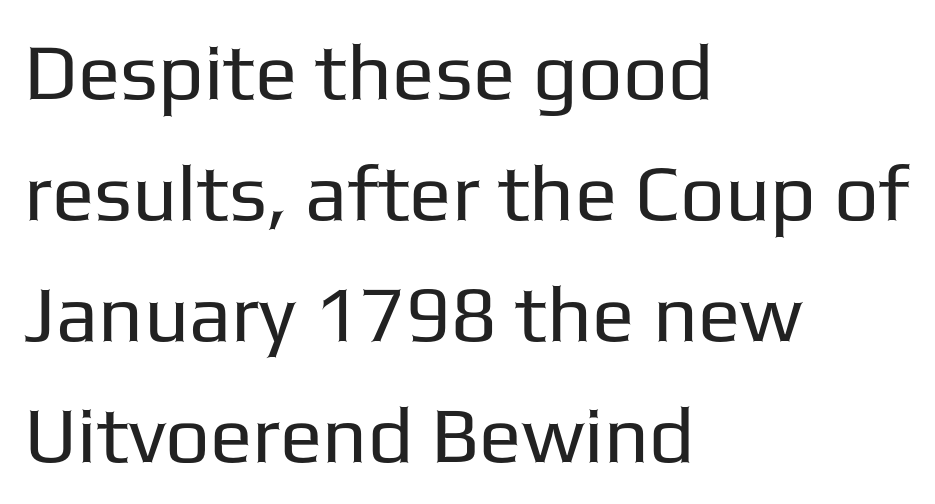
The image shows 79 px regular-weight sans-serif type, upright; set left-aligned, normal line spacing (1.53x), normal letter spacing, not underlined; low stroke contrast and a medium x-height.
